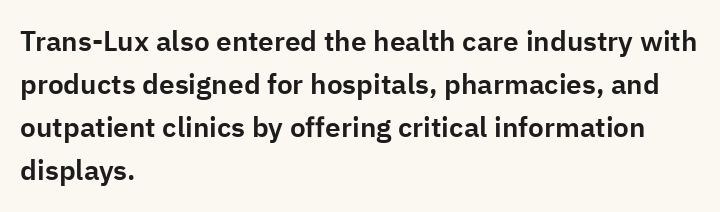
The image shows 28 px sans-serif type, upright; set left-aligned, normal line spacing (1.53x), normal letter spacing, not underlined; low stroke contrast and a medium x-height.
